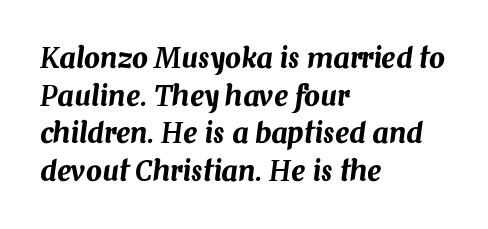
Q: Is the text italic (slanted)? A: Yes, it leans right by about 7 degrees.
Q: Is the text underlined? A: No.
Q: How is the paragraph aligned? A: Left-aligned.
Q: Is the spacing between letters normal or unusually wide? A: Normal.
Q: Is the spacing between lines tight, normal or loose? A: Normal.
Q: Width (condensed, normal, or wide)? A: Normal.
Q: Stroke contrast? A: Medium.
Q: x-height? A: Medium.
Q: Monospaced? A: No.
